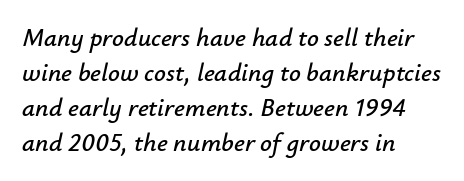
Alignment: flush left. The baseline area is clear. A normal amount of white space separates one row of letters from the next. The gaps between neighbouring characters are ordinary and unremarkable. Posture: slanted.
